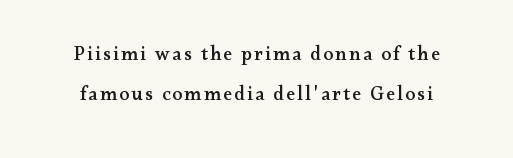
Nope, not italic — everything's standing straight. Regarding leading, the lines here are spaced well apart. Check the space under the baseline: it is left empty.
